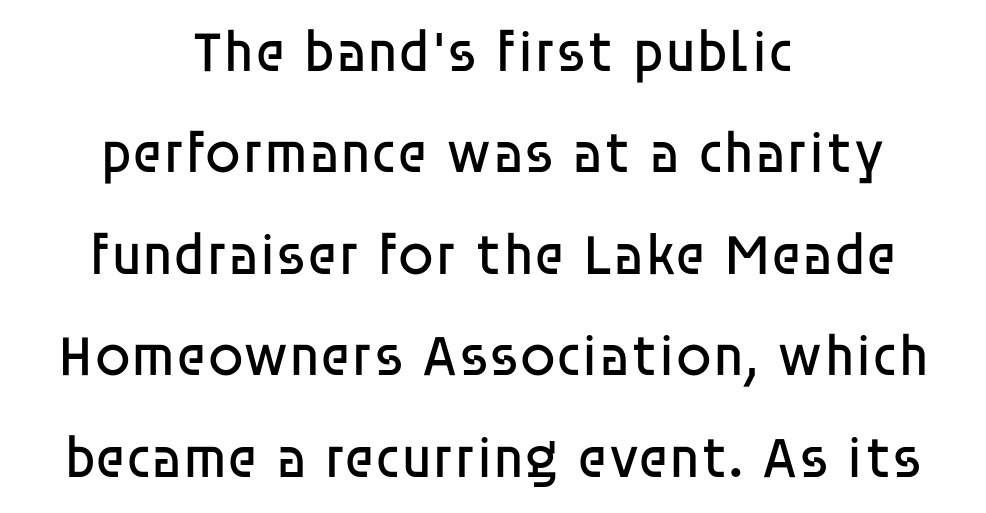
{"serif": "no", "italic": "no", "bold": "no", "weight": "regular", "width": "normal", "stroke_contrast": "low", "x_height": "large", "monospaced": "no", "underline": "no", "align": "center", "line_spacing_ratio": 1.75, "letter_spacing": "normal", "letter_spacing_em": 0.0, "glyph_px": 58}
